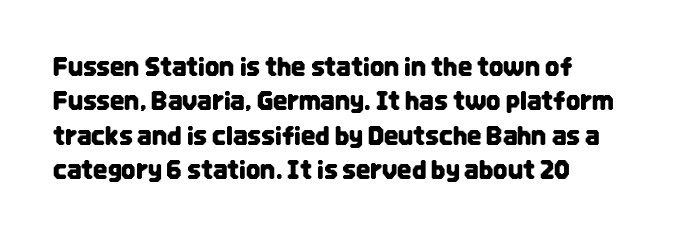
{"italic": "no", "underline": "no", "align": "left", "line_spacing": "normal", "line_spacing_ratio": 1.38, "letter_spacing": "normal", "letter_spacing_em": 0.0, "glyph_px": 25}
